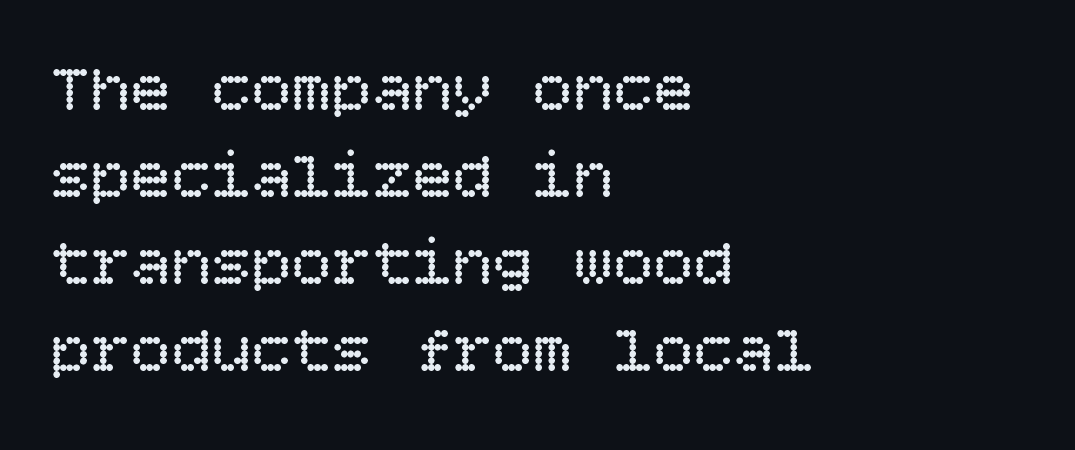
{"italic": "no", "bold": "no", "weight": "regular", "width": "normal", "stroke_contrast": "low", "x_height": "large", "underline": "no", "align": "left", "line_spacing": "normal", "line_spacing_ratio": 1.3, "letter_spacing": "normal", "letter_spacing_em": 0.0, "glyph_px": 67}
